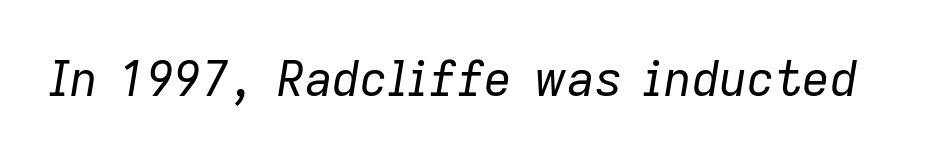
Q: Is the text bold? A: No.
Q: Is the text italic (slanted)? A: Yes, it leans right by about 9 degrees.
Q: Is the text underlined? A: No.
Q: Is the spacing between letters normal or unusually wide? A: Normal.
Q: Width (condensed, normal, or wide)? A: Normal.
Q: Stroke contrast? A: Low.
Q: x-height? A: Medium.
Q: Monospaced? A: No.
